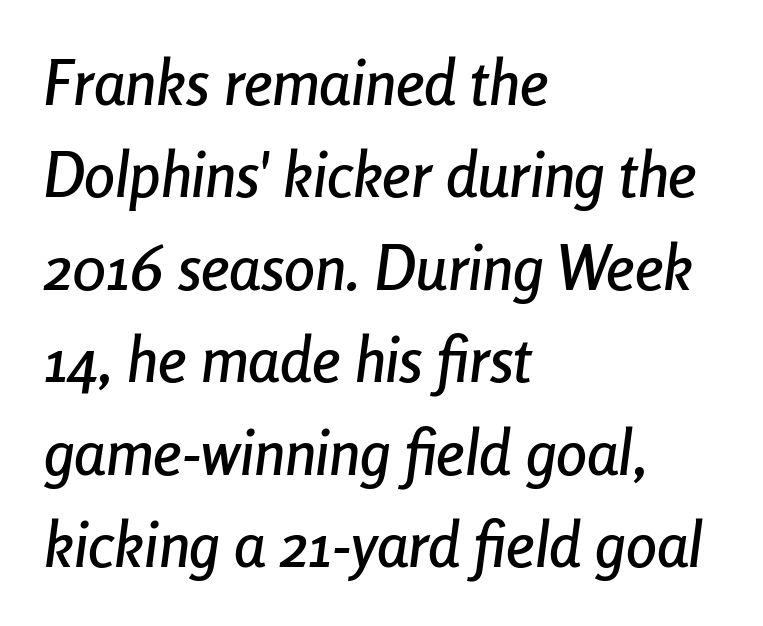
Q: Is the text italic (slanted)? A: Yes, it leans right by about 8 degrees.
Q: Is the text underlined? A: No.
Q: How is the paragraph aligned? A: Left-aligned.
Q: Is the spacing between letters normal or unusually wide? A: Normal.
Q: Is the spacing between lines tight, normal or loose? A: Normal.
Q: Width (condensed, normal, or wide)? A: Condensed.
Q: Stroke contrast? A: Low.
Q: x-height? A: Medium.
Q: Monospaced? A: No.
